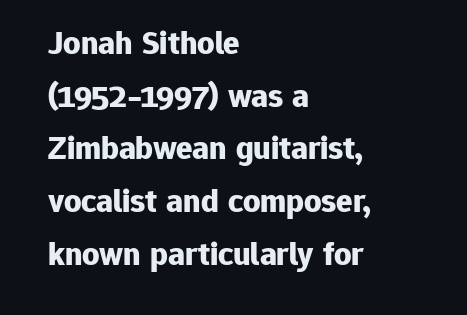
The image shows 34 px bold sans-serif type, upright; set left-aligned, normal line spacing (1.55x), normal letter spacing, not underlined; low stroke contrast and a medium x-height.
